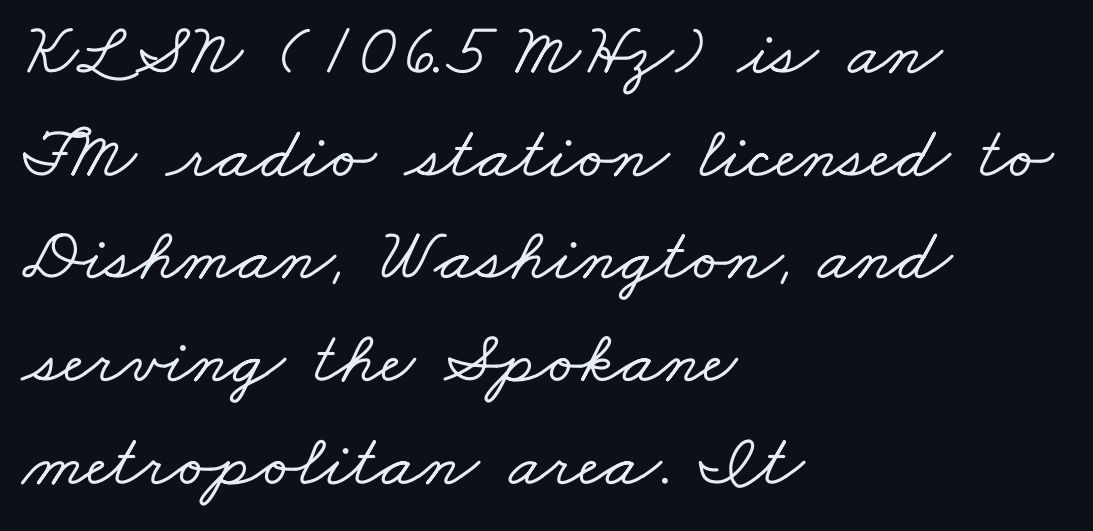
Q: Is the typeface a serif or a sans-serif typeface? A: Serif.
Q: Is the text underlined? A: No.
Q: How is the paragraph aligned? A: Left-aligned.
Q: Is the spacing between letters normal or unusually wide? A: Normal.
Q: Is the spacing between lines tight, normal or loose? A: Normal.
Q: Width (condensed, normal, or wide)? A: Wide.
Q: Stroke contrast? A: Low.
Q: x-height? A: Small.
Q: Monospaced? A: No.
